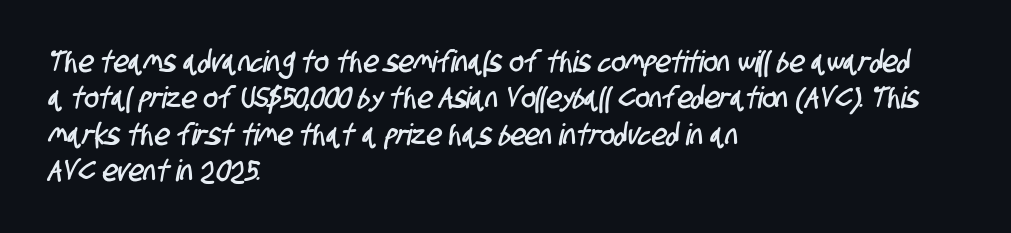
Descenders are the only things crossing below the line. Do the characters align in a grid? No, the font is proportional. Horizontal alignment here is leftward, the default for most running prose. These lines keep a tight, regular rhythm from letter to letter. Serif or sans? Sans — the stroke terminals are bare.
